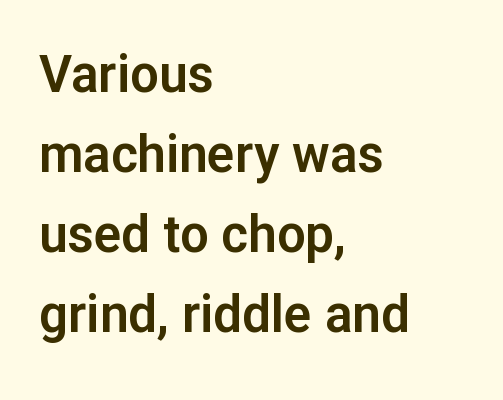
{"serif": "no", "italic": "no", "width": "normal", "stroke_contrast": "low", "x_height": "medium", "monospaced": "no", "underline": "no", "align": "left", "line_spacing": "normal", "line_spacing_ratio": 1.57, "letter_spacing": "normal", "letter_spacing_em": 0.0, "glyph_px": 51}
